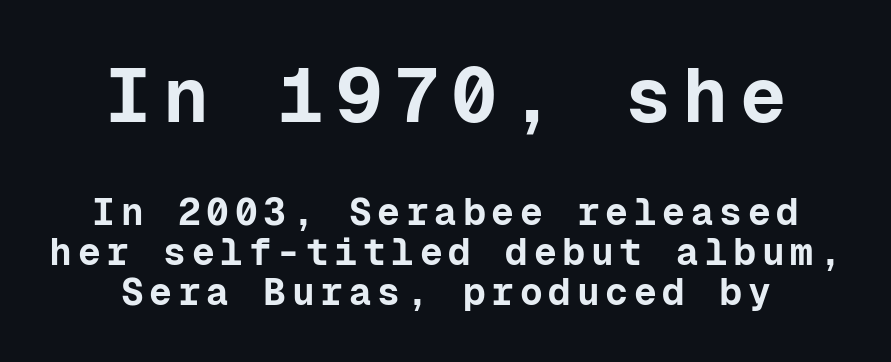
Fixed-width glyphs throughout — classic coding-font behaviour. These lines are centered, leaving both edges ragged. Larger block? The one above; the one below is distinctly smaller. The leading is snug, giving the passage a crowded texture. The letters stand straight up with perfectly vertical stems. Each row of text sits above clean, open space.
